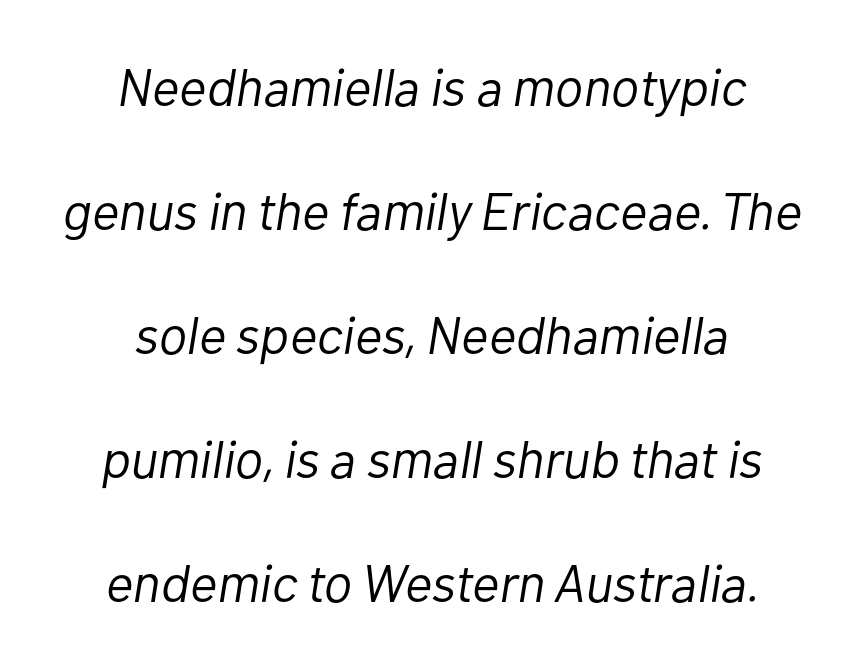
Q: Is the text bold? A: No.
Q: Is the text italic (slanted)? A: Yes, it leans right by about 10 degrees.
Q: Is the text underlined? A: No.
Q: How is the paragraph aligned? A: Centered.
Q: Is the spacing between letters normal or unusually wide? A: Normal.
Q: Is the spacing between lines tight, normal or loose? A: Loose.
Q: Width (condensed, normal, or wide)? A: Normal.
Q: Stroke contrast? A: Low.
Q: x-height? A: Medium.
Q: Monospaced? A: No.
